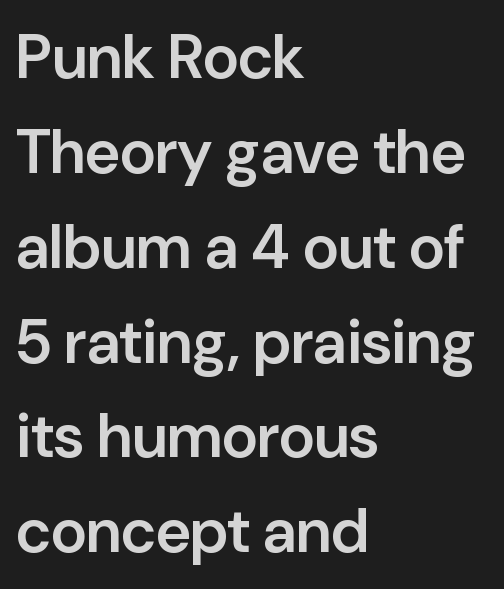
{"serif": "no", "italic": "no", "bold": "semi", "weight": "semibold", "width": "normal", "stroke_contrast": "low", "x_height": "medium", "monospaced": "no", "underline": "no", "align": "left", "line_spacing": "normal", "line_spacing_ratio": 1.53, "letter_spacing": "normal", "letter_spacing_em": 0.0, "glyph_px": 62}
